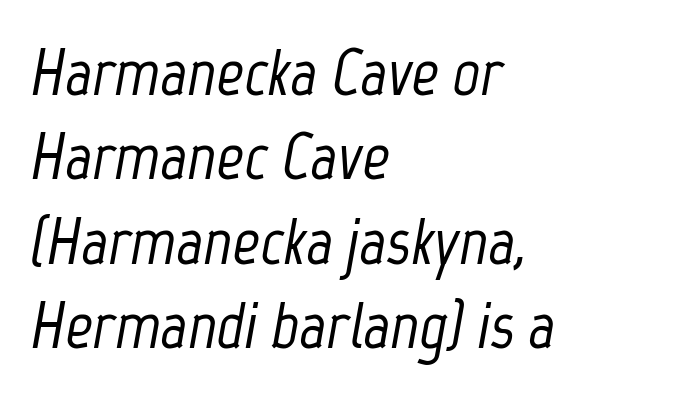
The font's italic variant was chosen for this text. Is this a fixed-width face? No — the glyphs have proportional, varying widths. The rag falls on the right side of this text block. This block has exactly the height ordinary leading produces. Clear beneath every line of the passage.
